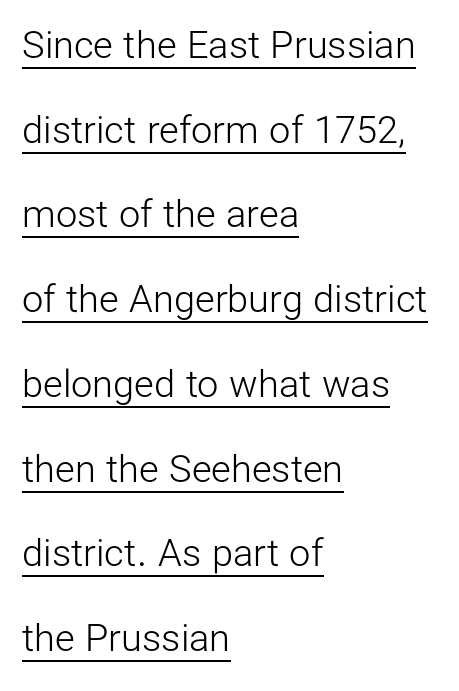
The image shows 38 px light sans-serif type, upright; set left-aligned, loose line spacing (2.23x), normal letter spacing, underlined; low stroke contrast and a medium x-height.
